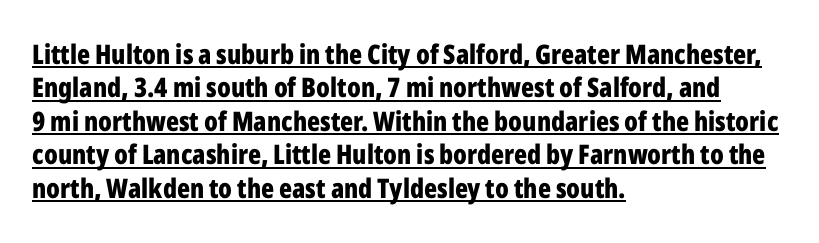
The image shows 27 px bold type, upright; set left-aligned, line spacing 1.24x, normal letter spacing, underlined.
